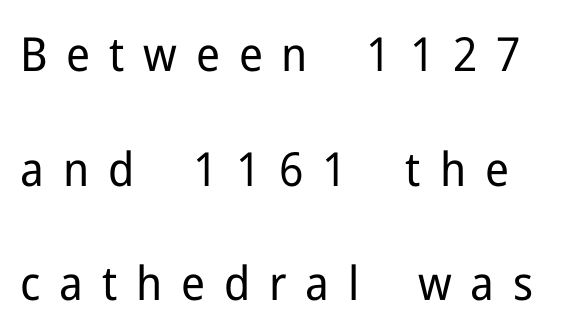
The image shows 47 px regular-weight sans-serif type, upright; set loose line spacing (2.44x), unusually wide letter spacing (+0.4 em), not underlined; low stroke contrast and a medium x-height.
